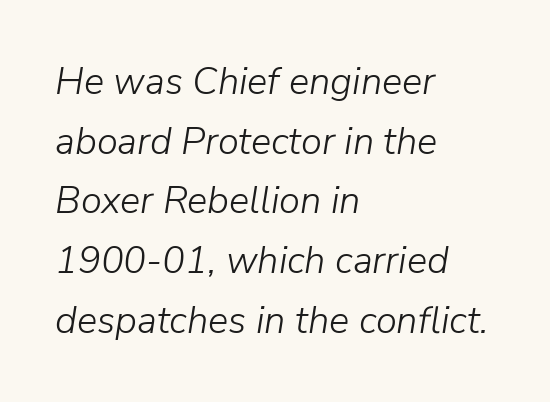
The zone under the glyphs is completely vacant. The line texture is even and compact thanks to regular tracking. The face used here is proportionally spaced, like ordinary book or web type. Slant detected: the letters are inclined. The leading is moderate, giving the passage an even texture. These lines are set flush left with a ragged right edge.
